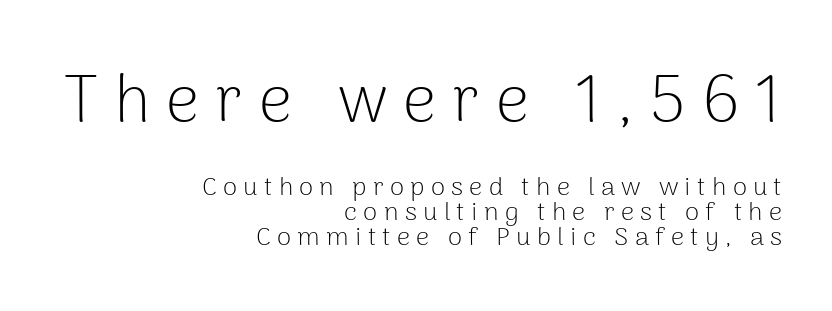
Notice how the passage keeps a crisp vertical edge on the right only. The rendering shrinks the type as you move from the upper chunk to the lower. Check under the words: just untouched page. In terms of posture, this sample is upright.
